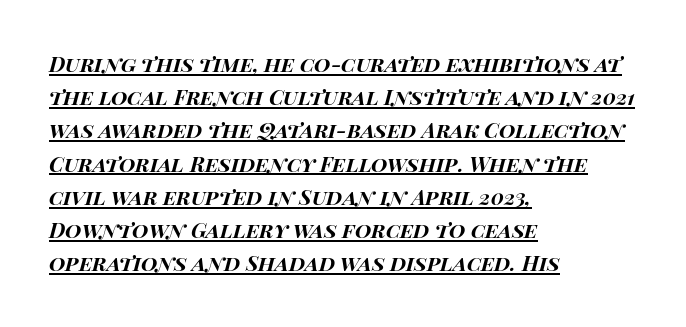
{"italic": "yes", "lean": "right", "slant_degrees": 15, "bold": "yes", "underline": "yes", "align": "left", "line_spacing": "normal", "line_spacing_ratio": 1.58, "letter_spacing": "normal", "letter_spacing_em": 0.0, "glyph_px": 21}
